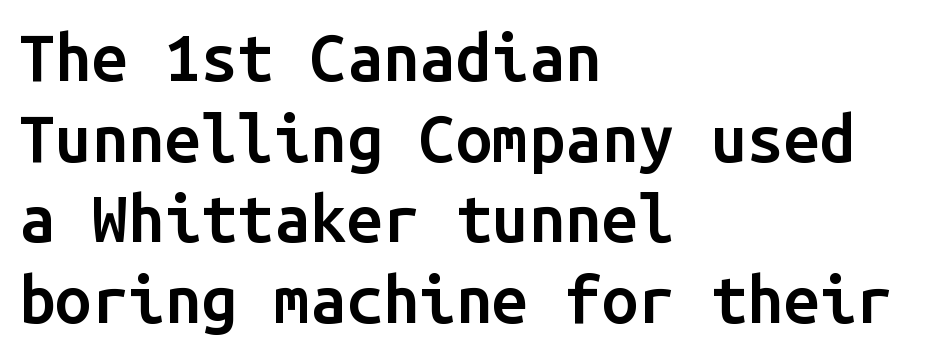
A student would call this left alignment; a typographer would say flush left, rag right. Does extra space separate the letters? No, they use regular spacing. Italic? Not at all — the glyphs are vertical. A bit beefed up — I'd call it semibold rather than bold. This sample has the even, mechanical cadence of fixed-width lettering. In terms of letterform style, serifs are entirely absent.
